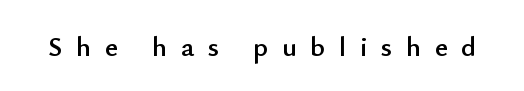
Check where the strokes stop: nothing finishes them off — pure sans. If you drew a line through each stem, it would be perfectly vertical. A typesetter would call this proportional, since set widths differ per character. The gaps between neighbouring characters are conspicuously large.
